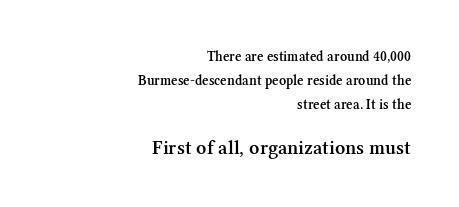
The image shows 20 px text type, upright; set right-aligned, line spacing 1.71x, normal letter spacing, not underlined; the second (bottom) block is 1.43x larger.
